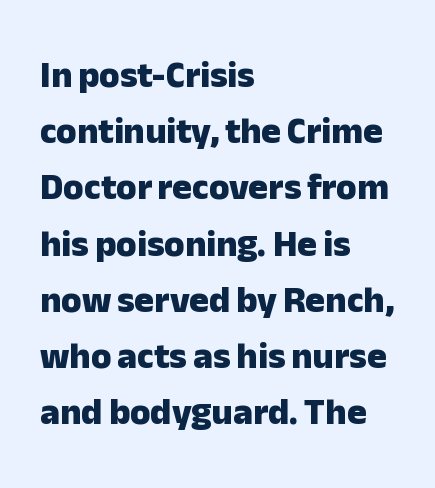
Q: Is the text bold? A: Yes.
Q: Is the text italic (slanted)? A: No, it is upright.
Q: Is the typeface a serif or a sans-serif typeface? A: Sans-serif.
Q: Is the text underlined? A: No.
Q: How is the paragraph aligned? A: Left-aligned.
Q: Is the spacing between letters normal or unusually wide? A: Normal.
Q: Is the spacing between lines tight, normal or loose? A: Normal.
Q: Width (condensed, normal, or wide)? A: Normal.
Q: Stroke contrast? A: Low.
Q: x-height? A: Medium.
Q: Monospaced? A: No.
